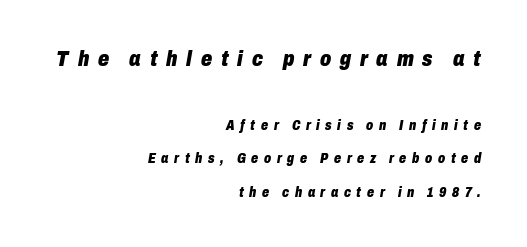
The image shows 22 px bold type, italic (leaning right); set right-aligned, loose line spacing (2.41x), unusually wide letter spacing (+0.4 em), not underlined; the first (top) block is 1.57x larger.
